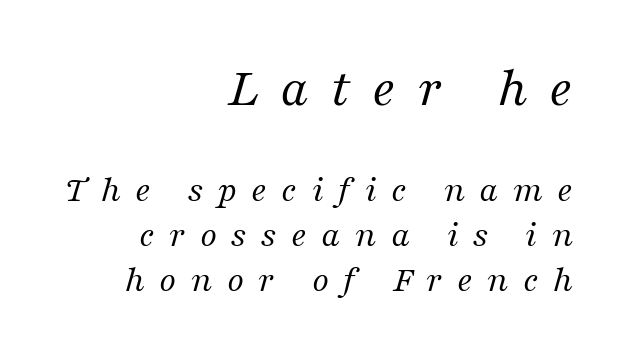
The text carries the slant typical of an italic or oblique font. The typesetting does not lean heavy: it is not bold. Visually, the top section dominates because its glyphs are scaled up. The gaps between neighbouring characters are conspicuously large.
